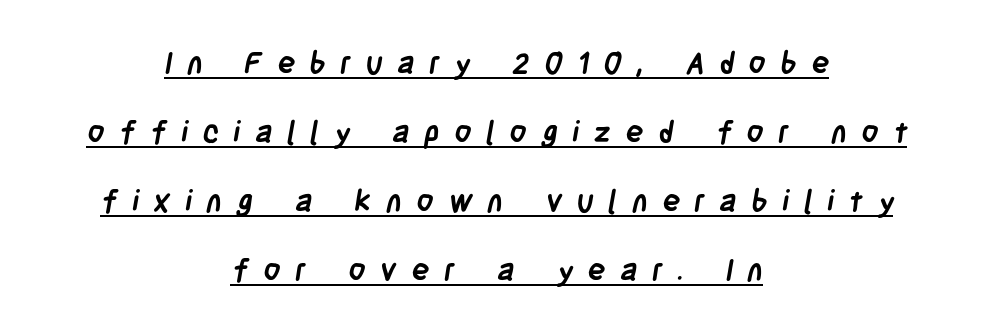
{"serif": "no", "bold": "yes", "weight": "semibold", "width": "condensed", "stroke_contrast": "low", "x_height": "large", "monospaced": "no", "underline": "yes", "align": "center", "line_spacing": "loose", "line_spacing_ratio": 2.3, "letter_spacing": "wide", "letter_spacing_em": 0.48, "glyph_px": 30}
